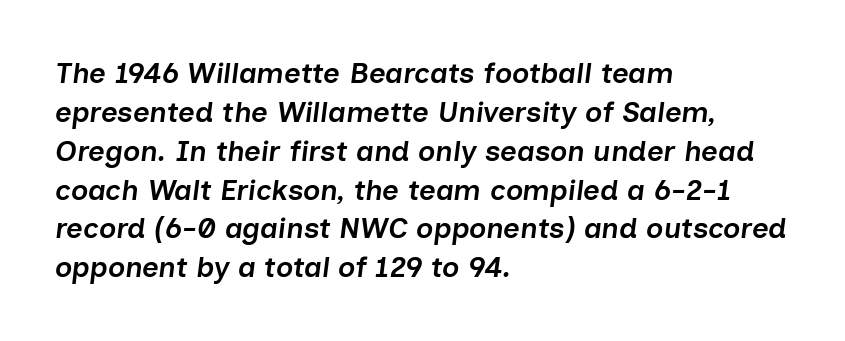
{"italic": "yes", "lean": "right", "slant_degrees": 7, "bold": "semi", "weight": "semibold", "width": "normal", "stroke_contrast": "low", "x_height": "medium", "monospaced": "no", "underline": "no", "align": "left", "line_spacing": "normal", "line_spacing_ratio": 1.34, "letter_spacing": "normal", "letter_spacing_em": 0.0, "glyph_px": 29}
